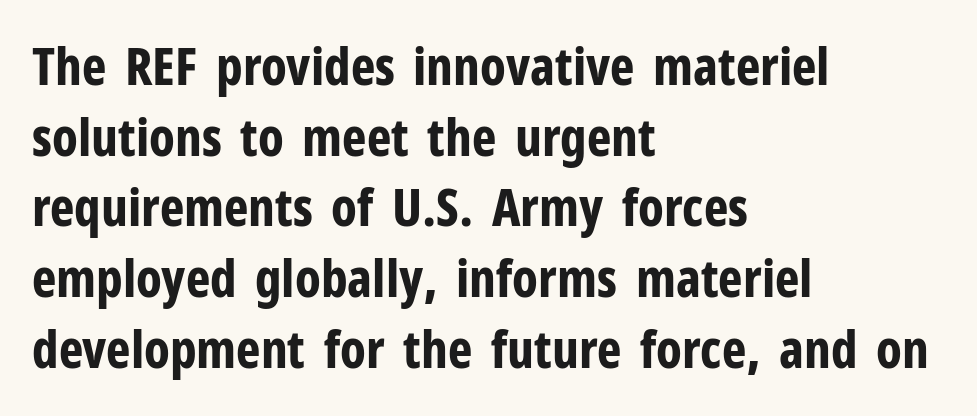
Q: Is the text bold? A: Yes.
Q: Is the text italic (slanted)? A: No, it is upright.
Q: Is the typeface a serif or a sans-serif typeface? A: Sans-serif.
Q: Is the text underlined? A: No.
Q: How is the paragraph aligned? A: Left-aligned.
Q: Is the spacing between letters normal or unusually wide? A: Normal.
Q: Is the spacing between lines tight, normal or loose? A: Normal.
Q: Width (condensed, normal, or wide)? A: Condensed.
Q: Stroke contrast? A: Low.
Q: x-height? A: Medium.
Q: Monospaced? A: No.
